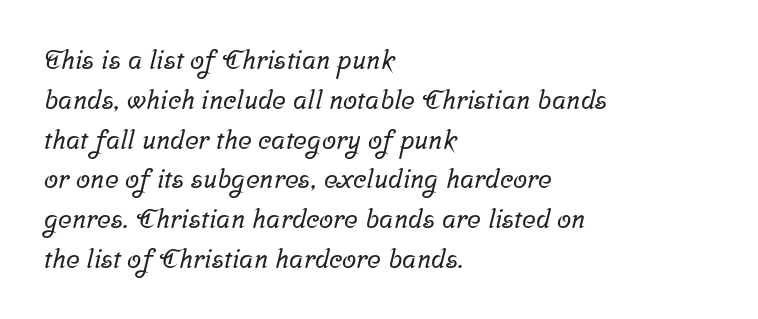
{"underline": "no", "align": "left", "line_spacing": "normal", "line_spacing_ratio": 1.53, "letter_spacing": "normal", "letter_spacing_em": 0.0, "glyph_px": 26}
